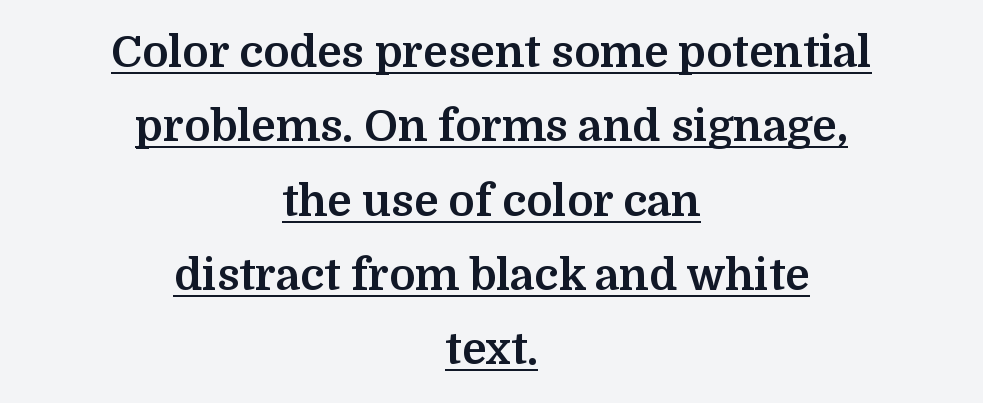
Q: Is the text bold? A: Yes.
Q: Is the text italic (slanted)? A: No, it is upright.
Q: Is the typeface a serif or a sans-serif typeface? A: Serif.
Q: Is the text underlined? A: Yes.
Q: How is the paragraph aligned? A: Centered.
Q: Is the spacing between letters normal or unusually wide? A: Normal.
Q: Is the spacing between lines tight, normal or loose? A: Normal.
Q: Width (condensed, normal, or wide)? A: Normal.
Q: Stroke contrast? A: Medium.
Q: x-height? A: Medium.
Q: Monospaced? A: No.
